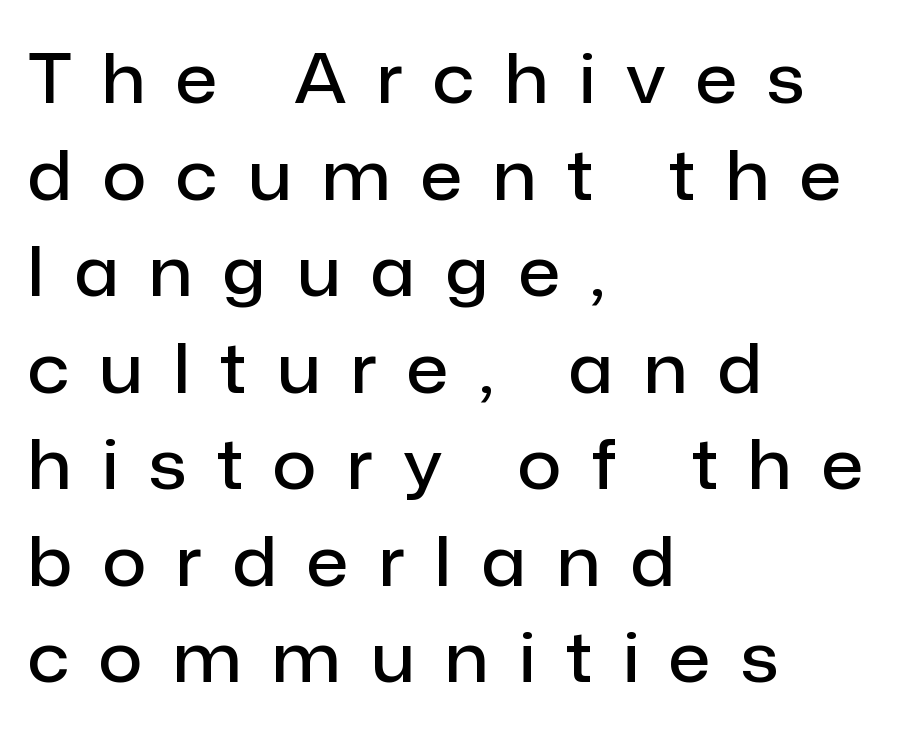
Q: Is the text bold? A: Semi-bold.
Q: Is the text italic (slanted)? A: No, it is upright.
Q: Is the typeface a serif or a sans-serif typeface? A: Sans-serif.
Q: Is the text underlined? A: No.
Q: How is the paragraph aligned? A: Left-aligned.
Q: Is the spacing between letters normal or unusually wide? A: Unusually wide.
Q: Is the spacing between lines tight, normal or loose? A: Normal.
Q: Width (condensed, normal, or wide)? A: Normal.
Q: Stroke contrast? A: Low.
Q: x-height? A: Medium.
Q: Monospaced? A: No.
